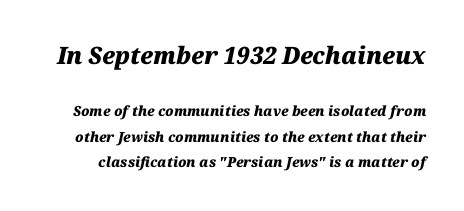
Q: Is the text bold? A: Yes.
Q: Is the text italic (slanted)? A: Yes, it leans right by about 12 degrees.
Q: Is the text underlined? A: No.
Q: Is the spacing between letters normal or unusually wide? A: Normal.
Q: Which block of text is set in a larger size, the first (top) or the second (bottom)? A: The first (top) one.
